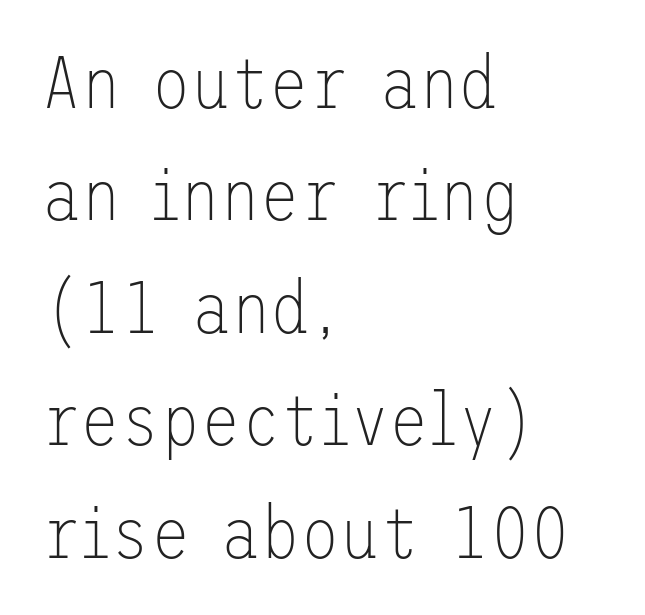
Whoever set this chose a conventional vertical rhythm. Tracking here is standard; glyphs follow each other at the usual distance. The letters carry no serifs — their stems end cleanly without finishing strokes. Stroke mass is kept to a normal reading level or below. The paragraph has a hard left edge and a soft right edge.
